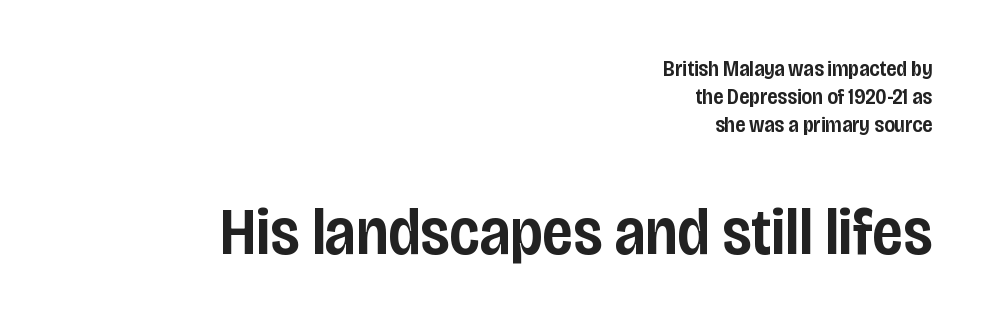
{"serif": "no", "italic": "no", "bold": "semi", "weight": "semibold", "width": "condensed", "stroke_contrast": "low", "x_height": "large", "monospaced": "no", "underline": "no", "align": "right", "line_spacing": "normal", "line_spacing_ratio": 1.28, "letter_spacing": "normal", "letter_spacing_em": 0.0, "larger_block": "second", "size_ratio": 3.0, "glyph_px": 66}
